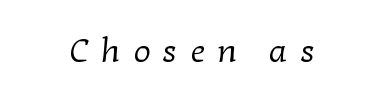
Q: Is the text bold? A: No.
Q: Is the typeface a serif or a sans-serif typeface? A: Serif.
Q: Is the text underlined? A: No.
Q: Is the spacing between letters normal or unusually wide? A: Unusually wide.
Q: Width (condensed, normal, or wide)? A: Normal.
Q: Stroke contrast? A: Low.
Q: x-height? A: Medium.
Q: Monospaced? A: No.
